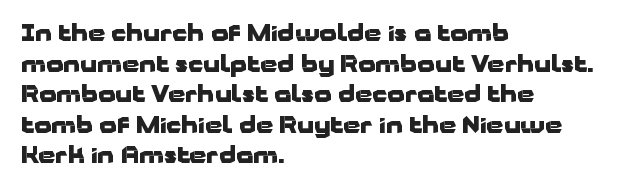
{"italic": "no", "bold": "yes", "underline": "no", "align": "left", "line_spacing": "normal", "line_spacing_ratio": 1.39, "letter_spacing": "normal", "letter_spacing_em": 0.0, "glyph_px": 22}
